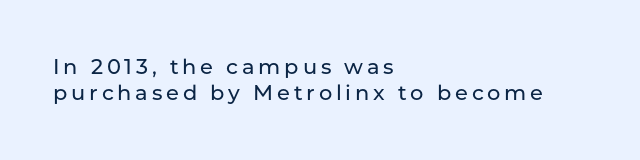
Q: Is the text italic (slanted)? A: No, it is upright.
Q: Is the text underlined? A: No.
Q: How is the paragraph aligned? A: Left-aligned.
Q: Is the spacing between lines tight, normal or loose? A: Normal.
